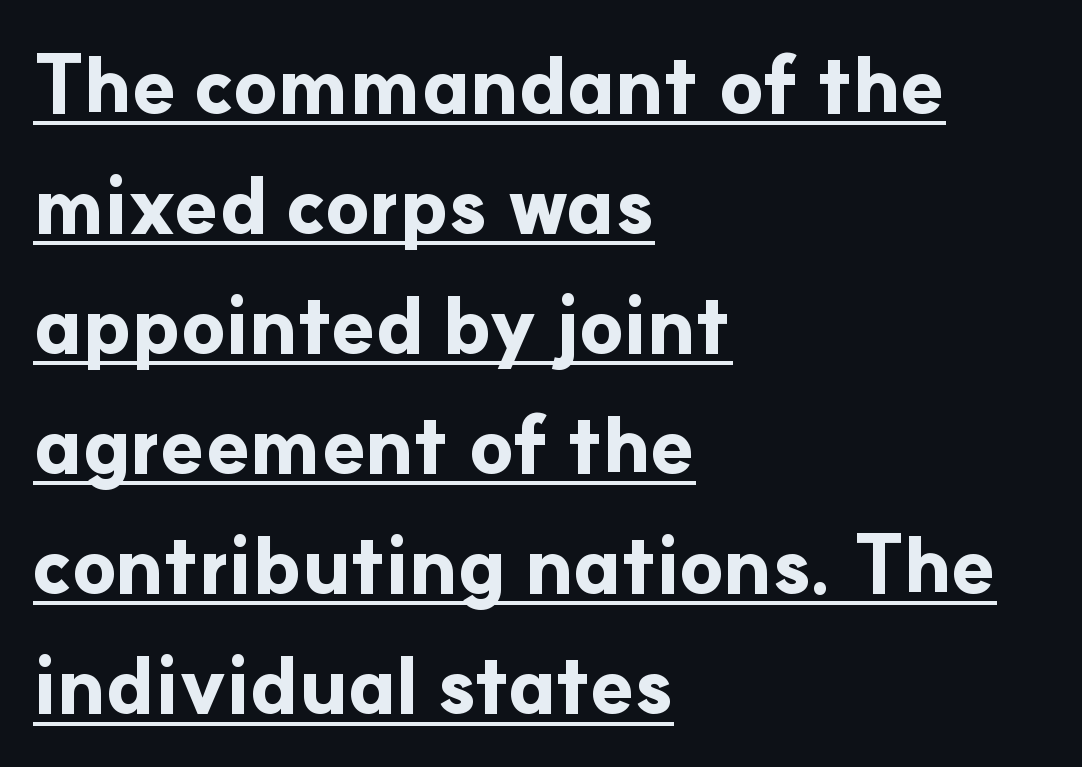
In designer terms, the underline attribute is active on this setting. The face used here is a sans, in the tradition of grotesques and geometrics. When letters stand straight like this, we call the style roman or upright. Leading matches the norm, producing a regular column.
